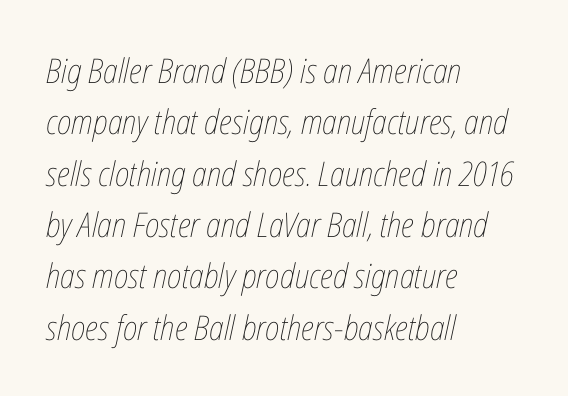
The image shows 34 px thin, condensed type, italic (leaning right); set left-aligned, normal line spacing (1.51x), normal letter spacing, not underlined; low stroke contrast and a medium x-height.
